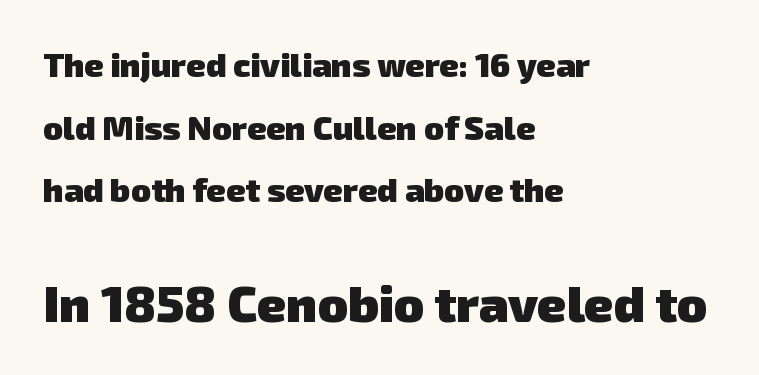
The image shows 50 px heavy sans-serif type; set left-aligned, loose line spacing (1.9x), normal letter spacing, not underlined; the second (bottom) block is 1.52x larger; low stroke contrast and a medium x-height.
